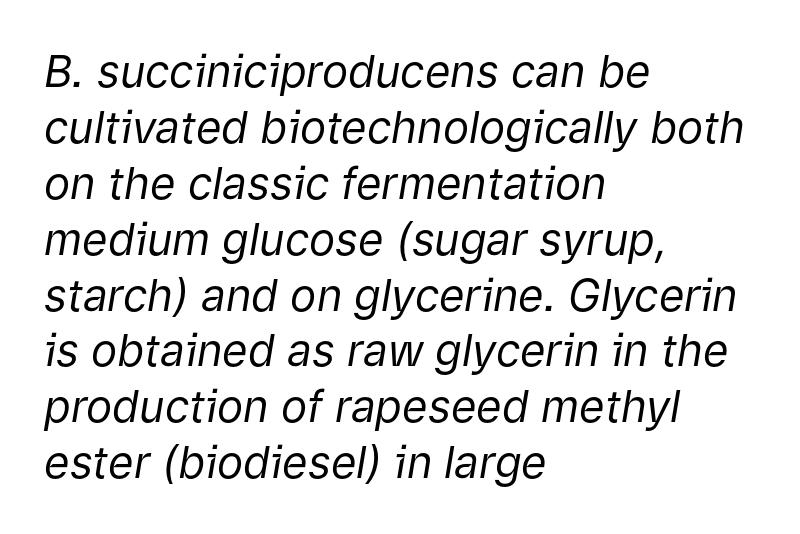
The image shows 44 px regular-weight type, italic (leaning right); set left-aligned, normal line spacing (1.27x), normal letter spacing, not underlined; low stroke contrast and a medium x-height.
